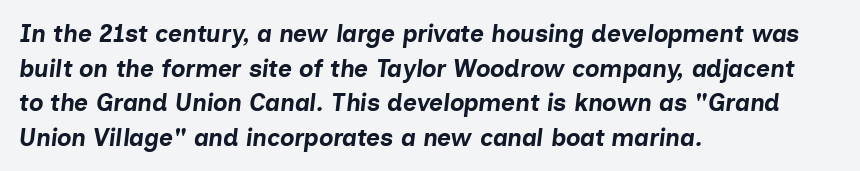
This is heavy type, rendered in bold. The text block is weighted toward the left margin, trailing off unevenly rightward. The text carries the slant typical of an italic or oblique font. Just letters on the line, the space beneath them empty.
